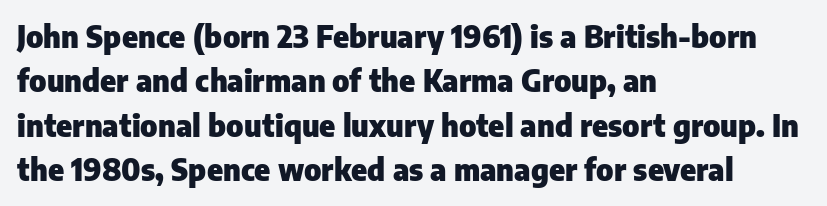
{"serif": "no", "italic": "no", "bold": "yes", "weight": "heavy", "width": "normal", "stroke_contrast": "low", "x_height": "medium", "monospaced": "no", "underline": "no", "align": "left", "line_spacing": "normal", "line_spacing_ratio": 1.48, "letter_spacing": "normal", "letter_spacing_em": 0.0, "glyph_px": 30}
